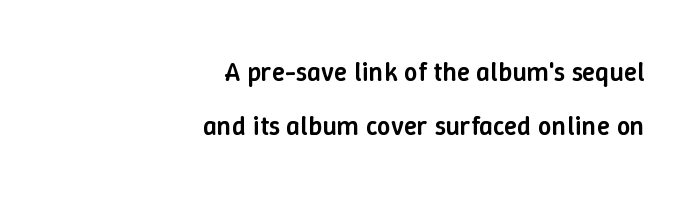
Every row of glyphs terminates at an identical x-position on the right. Tracking value appears to be zero — textbook default spacing. Look at the stroke-to-counter ratio: somewhat heavy, a semibold. Vertical spacing — loose. Is there any slant? The stems are plumb.
